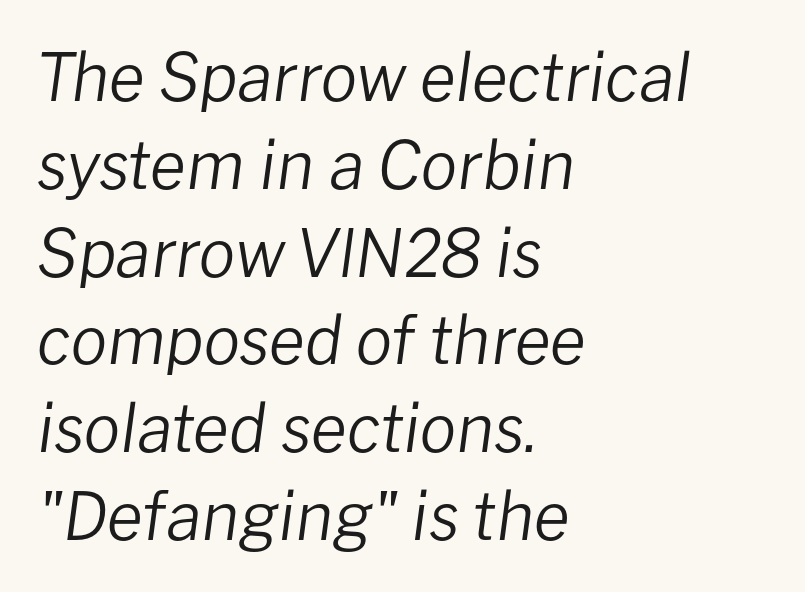
Q: Is the text bold? A: No.
Q: Is the text italic (slanted)? A: Yes, it leans right by about 8 degrees.
Q: Is the text underlined? A: No.
Q: How is the paragraph aligned? A: Left-aligned.
Q: Is the spacing between letters normal or unusually wide? A: Normal.
Q: Is the spacing between lines tight, normal or loose? A: Normal.
Q: Width (condensed, normal, or wide)? A: Normal.
Q: Stroke contrast? A: Low.
Q: x-height? A: Medium.
Q: Monospaced? A: No.
